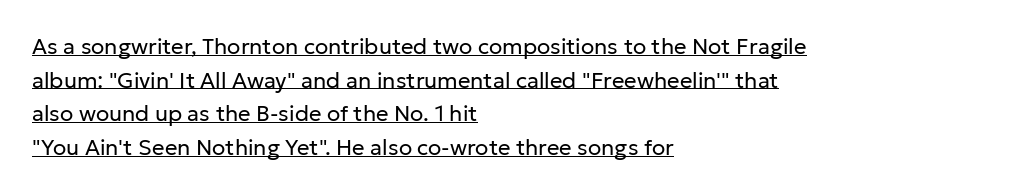
Counters stay open thanks to moderate or lighter strokes. Compared with typical body copy, the letter spacing here is the same. Summary of vertical rhythm: regular, with standard interline spacing. The rendering uses the underline text-decoration. These lines were composed using upright roman letters.
